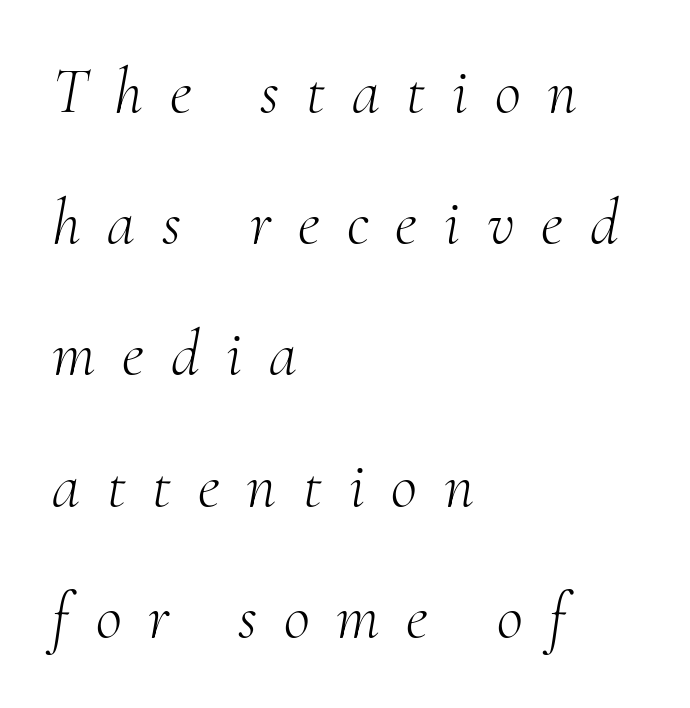
{"serif": "yes", "italic": "yes", "lean": "right", "slant_degrees": 10, "bold": "no", "weight": "light", "width": "normal", "stroke_contrast": "medium", "x_height": "small", "monospaced": "no", "underline": "no", "align": "left", "line_spacing": "loose", "line_spacing_ratio": 2.05, "letter_spacing": "wide", "letter_spacing_em": 0.42, "glyph_px": 64}
